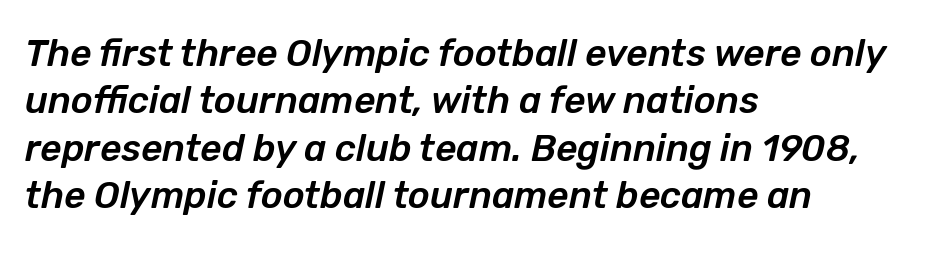
The image shows 37 px text type, italic (leaning right); set left-aligned, normal line spacing (1.28x), normal letter spacing, not underlined; low stroke contrast and a medium x-height.
